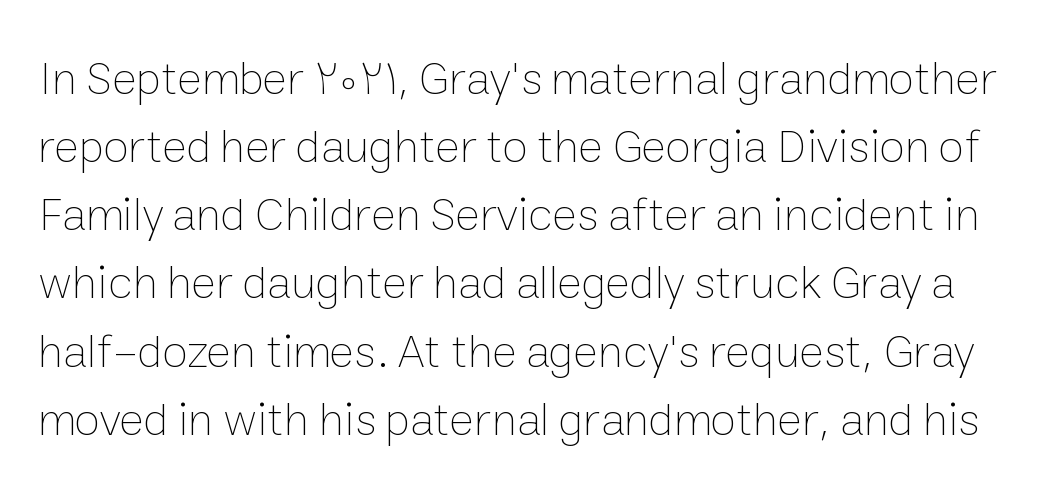
{"italic": "no", "bold": "no", "weight": "thin", "width": "normal", "stroke_contrast": "low", "x_height": "medium", "monospaced": "no", "underline": "no", "line_spacing": "normal", "line_spacing_ratio": 1.45, "letter_spacing": "normal", "letter_spacing_em": 0.0, "glyph_px": 47}
